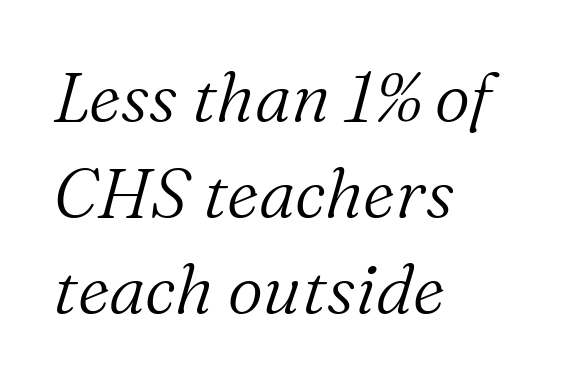
{"serif": "yes", "italic": "yes", "lean": "right", "slant_degrees": 16, "bold": "no", "weight": "light", "width": "normal", "stroke_contrast": "medium", "x_height": "medium", "monospaced": "no", "underline": "no", "align": "left", "line_spacing": "normal", "line_spacing_ratio": 1.39, "letter_spacing": "normal", "letter_spacing_em": 0.0, "glyph_px": 69}
